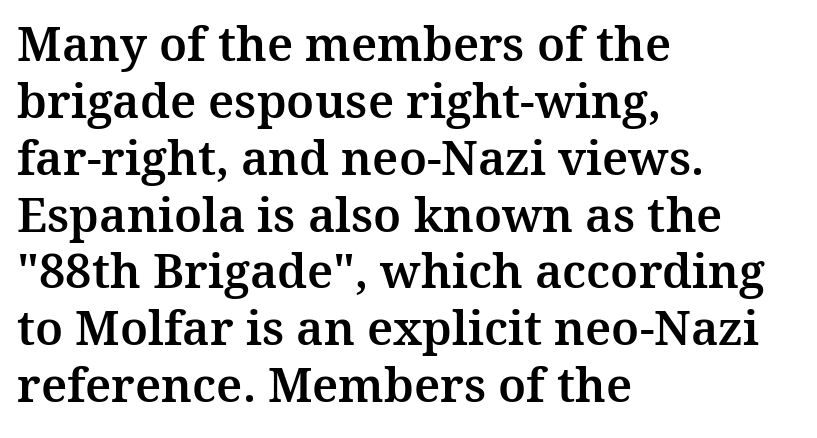
{"serif": "yes", "italic": "no", "width": "normal", "stroke_contrast": "medium", "x_height": "medium", "monospaced": "no", "underline": "no", "align": "left", "line_spacing_ratio": 1.21, "letter_spacing": "normal", "letter_spacing_em": 0.0, "glyph_px": 47}
